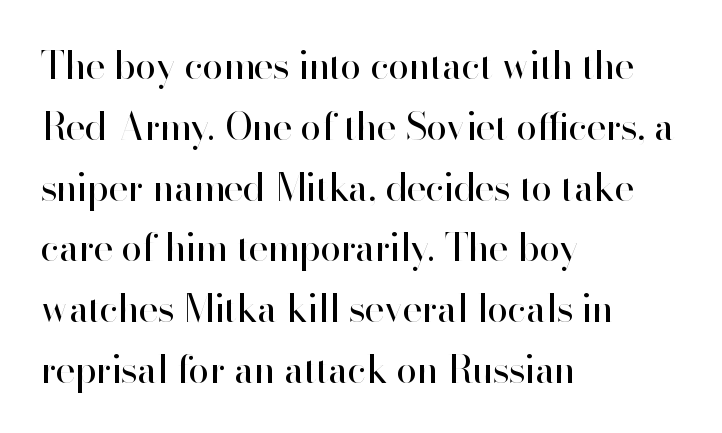
Q: Is the text bold? A: No.
Q: Is the text italic (slanted)? A: No, it is upright.
Q: Is the typeface a serif or a sans-serif typeface? A: Sans-serif.
Q: Is the text underlined? A: No.
Q: How is the paragraph aligned? A: Left-aligned.
Q: Is the spacing between letters normal or unusually wide? A: Normal.
Q: Is the spacing between lines tight, normal or loose? A: Normal.
Q: Width (condensed, normal, or wide)? A: Normal.
Q: Stroke contrast? A: High.
Q: x-height? A: Small.
Q: Monospaced? A: No.
